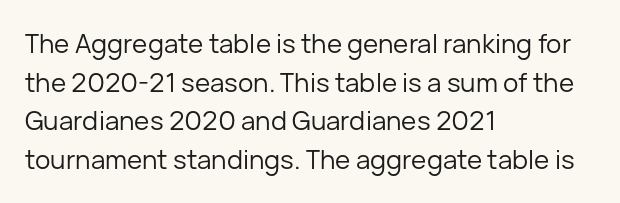
Posture: vertical. The weight tops out at a normal text grade. Words appear dense and cohesive because spacing is normal. If you drew a ruler down the left edge, every line would touch it. Line spacing here is normal. Underline: absent.
